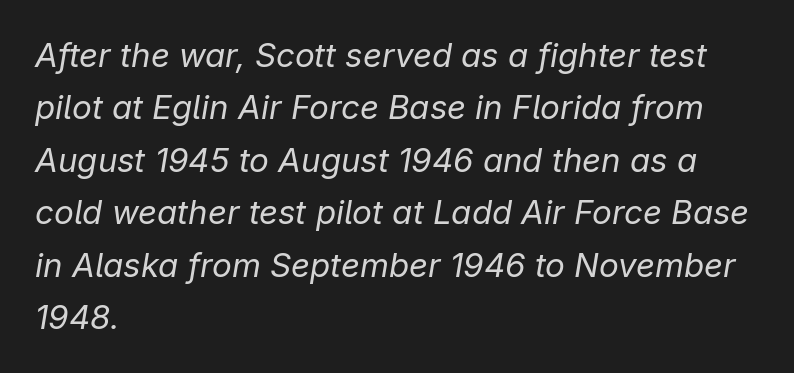
The image shows 33 px regular-weight type, italic (leaning right); set left-aligned, normal line spacing (1.59x), normal letter spacing, not underlined; low stroke contrast and a medium x-height.
